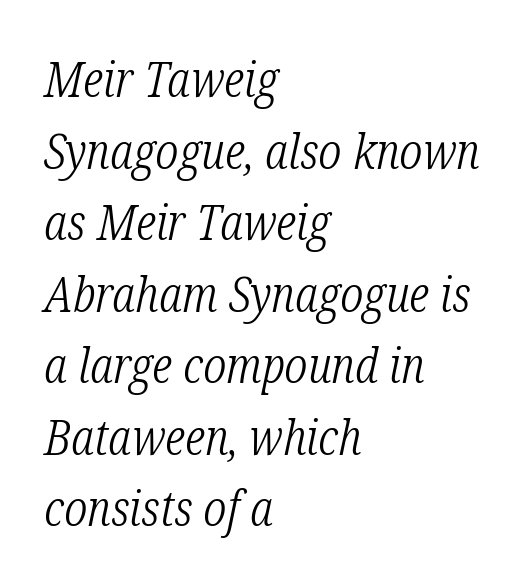
The image shows 49 px light, condensed serif type, italic (leaning right); set left-aligned, normal line spacing (1.46x), normal letter spacing, not underlined; low stroke contrast and a medium x-height.
